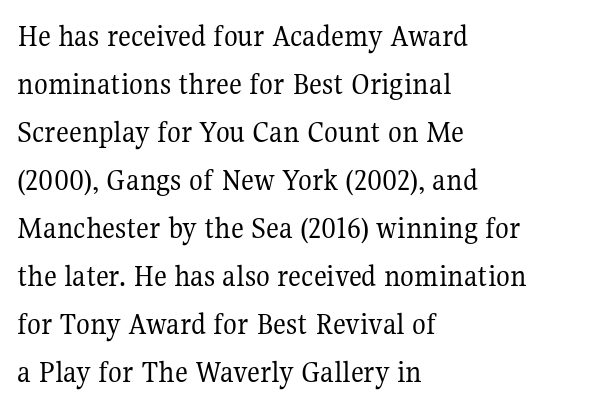
Check the space under the baseline: it is left empty. Is there any slant? The stems are plumb. If you measured baseline to baseline, you'd find a middling distance. Layout note: lines flush left. The text was rendered using a seriffed face with decorative stroke endings.
